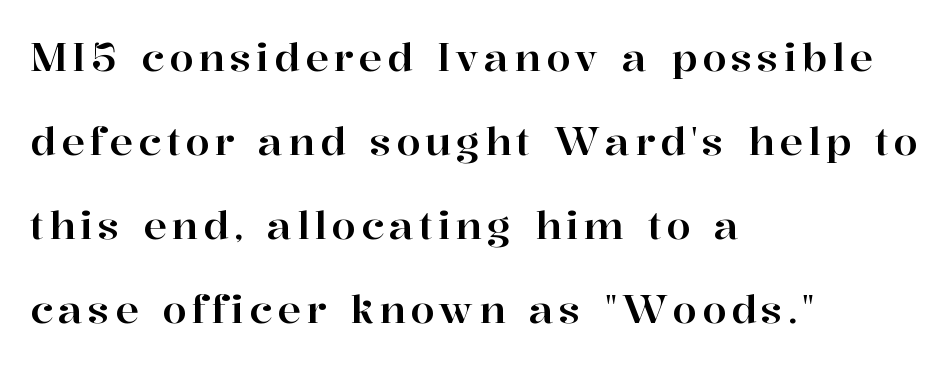
The image shows 39 px serif type, upright; set left-aligned, loose line spacing (2.15x), not underlined; high stroke contrast and a medium x-height.
